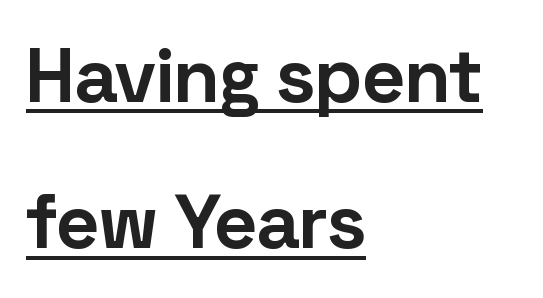
Teacher's note: observe the even left margin — that is flush-left alignment. The rendering uses natural spacing where letterforms have individual widths. Posture: vertical. The glyphs in this specimen are sans serif. Airy leading.
